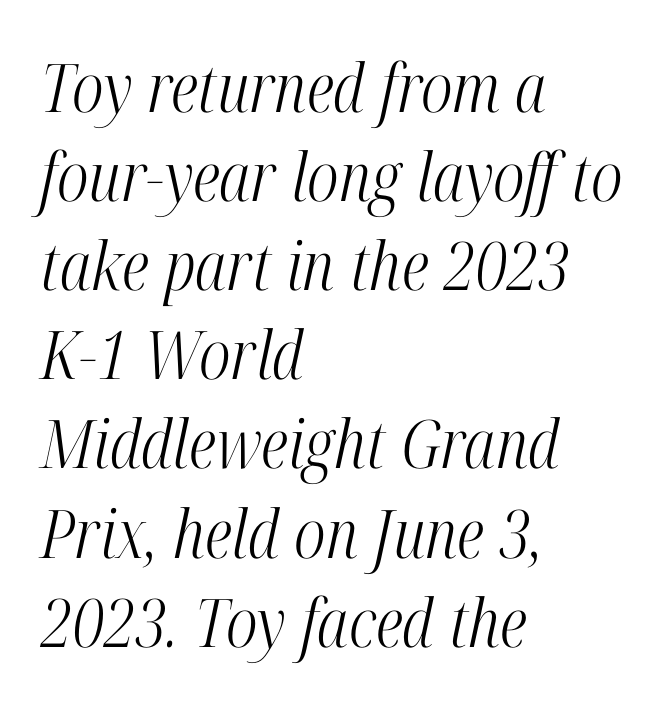
{"serif": "yes", "italic": "yes", "lean": "right", "slant_degrees": 12, "bold": "no", "weight": "light", "width": "condensed", "stroke_contrast": "high", "x_height": "medium", "monospaced": "no", "underline": "no", "align": "left", "line_spacing": "normal", "line_spacing_ratio": 1.33, "letter_spacing": "normal", "letter_spacing_em": 0.0, "glyph_px": 67}
